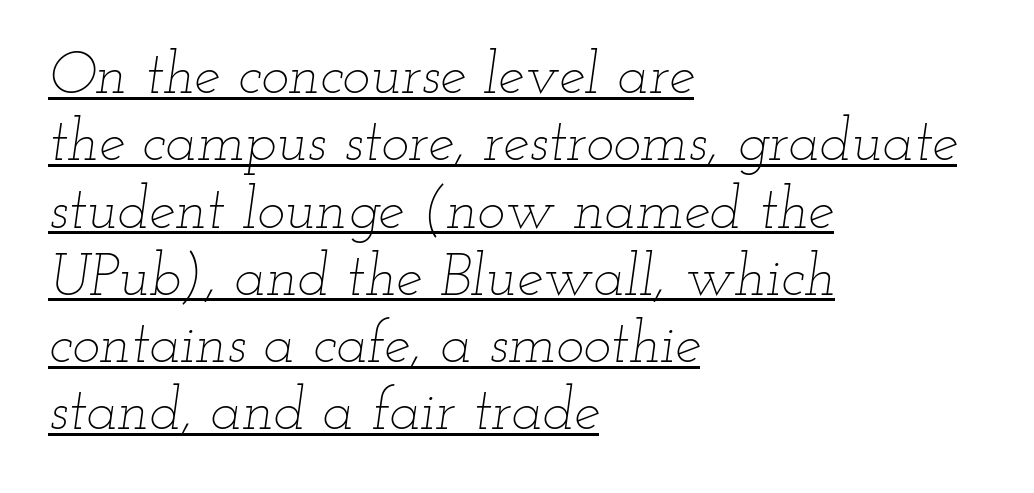
Stems and bowls with no extra thickness — not bold. The lettering is marked with a stroke running underneath it. Slant detected: the letters are inclined. Reading down the column, the eye jumps only a short way to each next line. Left-aligned paragraph, ragged on the right.
